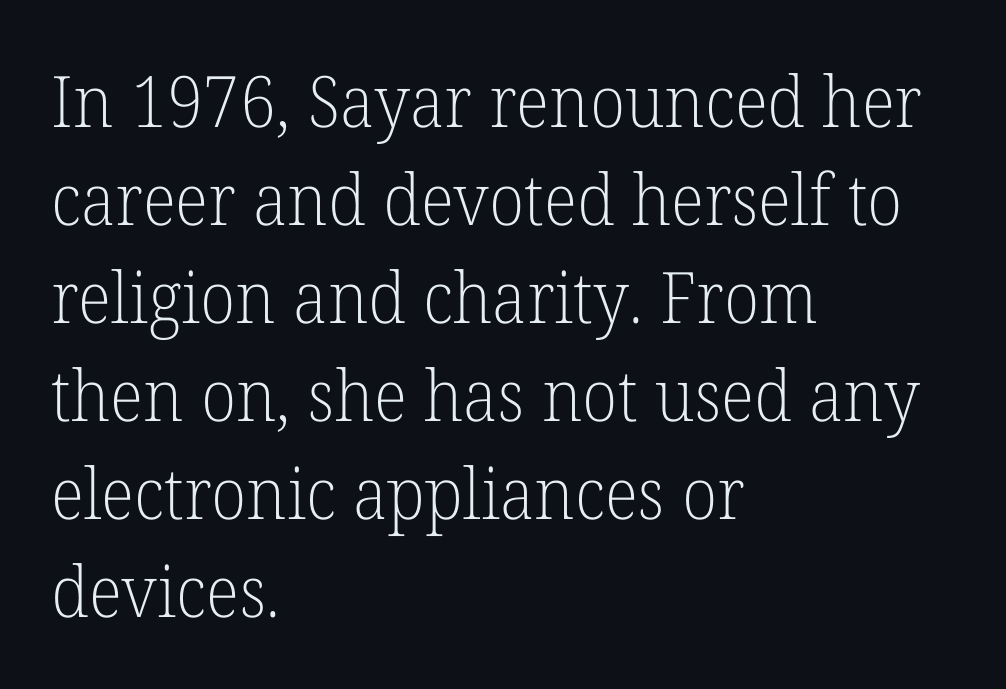
Q: Is the text bold? A: No.
Q: Is the text italic (slanted)? A: No, it is upright.
Q: Is the typeface a serif or a sans-serif typeface? A: Serif.
Q: Is the text underlined? A: No.
Q: How is the paragraph aligned? A: Left-aligned.
Q: Is the spacing between letters normal or unusually wide? A: Normal.
Q: Is the spacing between lines tight, normal or loose? A: Normal.
Q: Width (condensed, normal, or wide)? A: Normal.
Q: Stroke contrast? A: Low.
Q: x-height? A: Medium.
Q: Monospaced? A: No.
